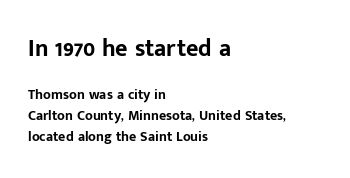
{"italic": "no", "bold": "yes", "underline": "no", "align": "left", "line_spacing": "normal", "line_spacing_ratio": 1.5, "letter_spacing": "normal", "letter_spacing_em": 0.0, "larger_block": "first", "size_ratio": 1.71, "glyph_px": 24}
